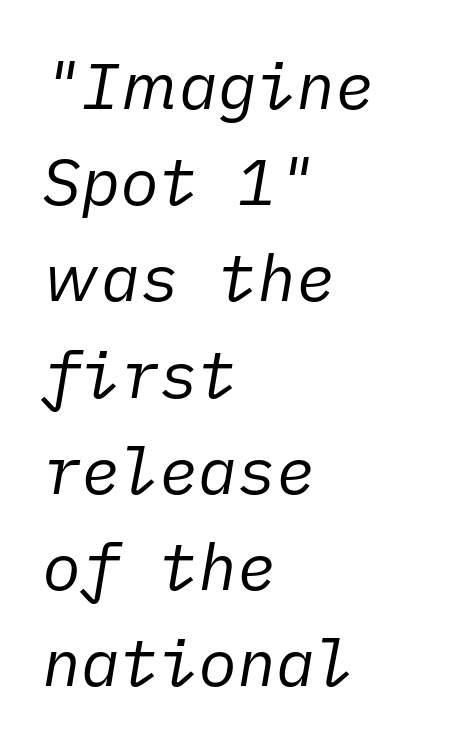
Unmarked baselines from the first word to the last. Look at the tracking — it's just the regular setting, nothing added. Normally led — the rows are evenly, conventionally spaced. The axis of the letterforms is tilted away from vertical.
